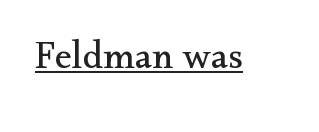
Do the characters align in a grid? No, the font is proportional. Each word holds together tightly as a unit, with standard inter-letter gaps. Examine the stroke ends and you'll spot serifs. The type sits square on the baseline with zero lean. Weight: regular or lighter.
